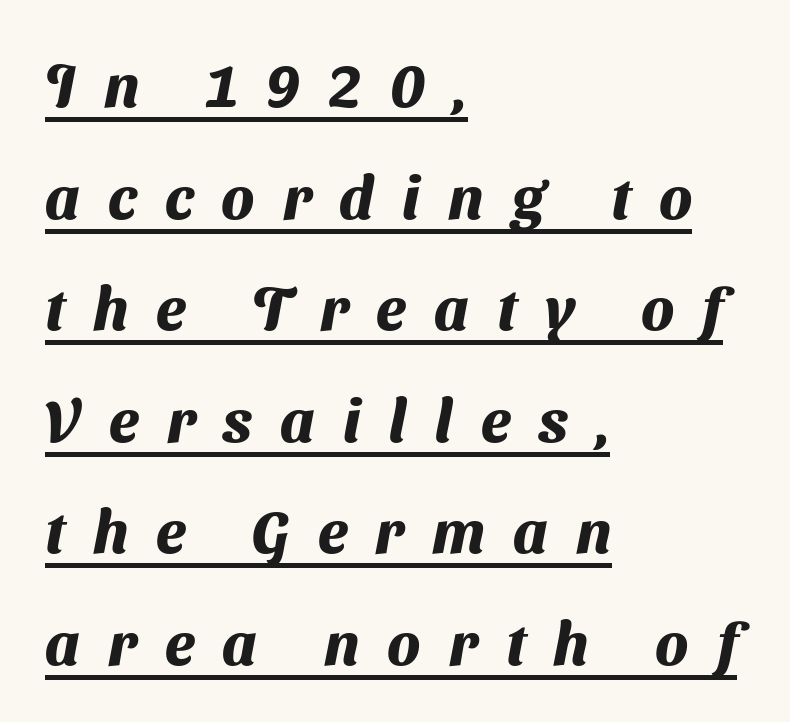
Q: Is the text bold? A: Yes.
Q: Is the typeface a serif or a sans-serif typeface? A: Sans-serif.
Q: Is the text underlined? A: Yes.
Q: How is the paragraph aligned? A: Left-aligned.
Q: Is the spacing between letters normal or unusually wide? A: Unusually wide.
Q: Width (condensed, normal, or wide)? A: Normal.
Q: Stroke contrast? A: Medium.
Q: x-height? A: Medium.
Q: Monospaced? A: No.
